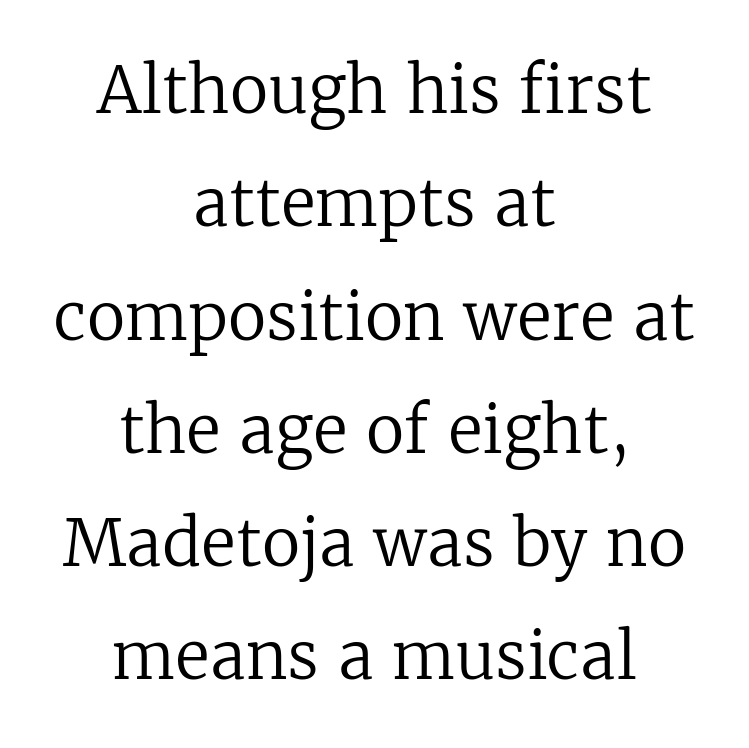
Q: Is the text bold? A: No.
Q: Is the text italic (slanted)? A: No, it is upright.
Q: Is the typeface a serif or a sans-serif typeface? A: Serif.
Q: Is the text underlined? A: No.
Q: How is the paragraph aligned? A: Centered.
Q: Is the spacing between letters normal or unusually wide? A: Normal.
Q: Width (condensed, normal, or wide)? A: Normal.
Q: Stroke contrast? A: Low.
Q: x-height? A: Medium.
Q: Monospaced? A: No.
